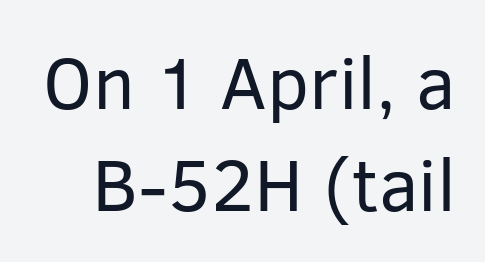
Honestly, the row spacing looks completely unremarkable. Nothing unusual about the tracking: characters are spaced as the font intends. This rendering features lettering with no underline. Note: no serifs on the glyphs.
